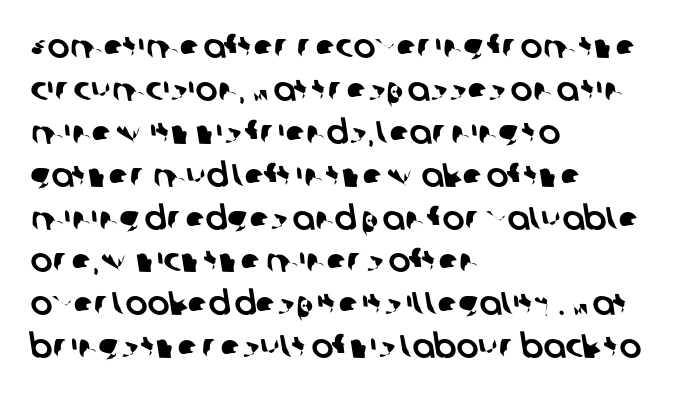
{"serif": "no", "width": "normal", "stroke_contrast": "low", "x_height": "large", "monospaced": "no", "underline": "no", "align": "left", "line_spacing": "normal", "line_spacing_ratio": 1.3, "letter_spacing": "normal", "letter_spacing_em": 0.0, "glyph_px": 33}
